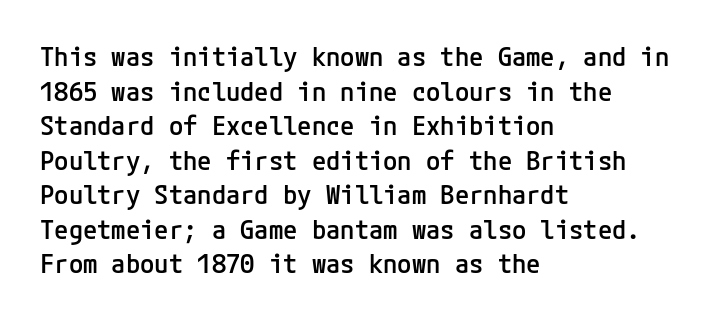
Q: Is the text bold? A: Semi-bold.
Q: Is the text italic (slanted)? A: No, it is upright.
Q: Is the text underlined? A: No.
Q: How is the paragraph aligned? A: Left-aligned.
Q: Is the spacing between letters normal or unusually wide? A: Normal.
Q: Is the spacing between lines tight, normal or loose? A: Normal.
